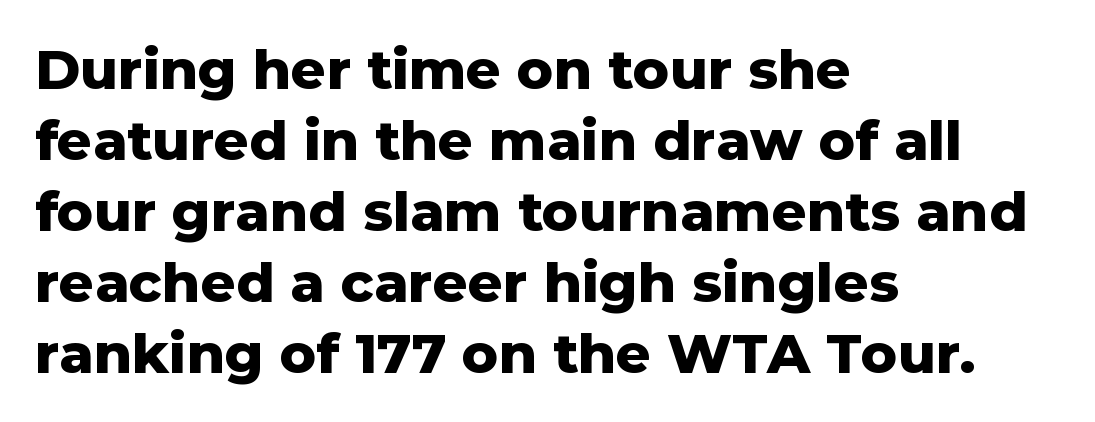
{"serif": "no", "italic": "no", "bold": "yes", "weight": "heavy", "width": "normal", "stroke_contrast": "low", "x_height": "medium", "monospaced": "no", "underline": "no", "align": "left", "line_spacing": "normal", "line_spacing_ratio": 1.29, "letter_spacing": "normal", "letter_spacing_em": 0.0, "glyph_px": 55}
